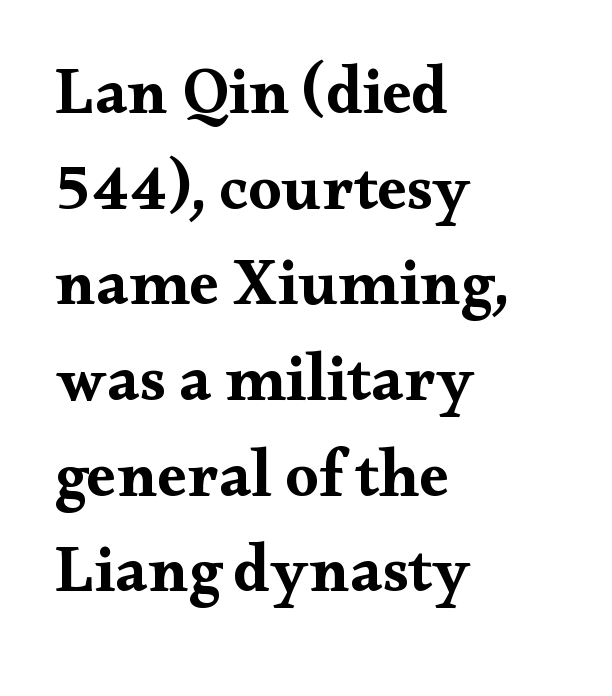
The image shows 66 px bold, wide serif type, upright; set left-aligned, normal line spacing (1.45x), normal letter spacing, not underlined; medium stroke contrast and a small x-height.
